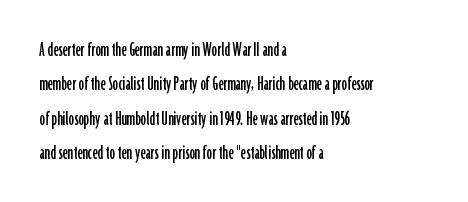
Q: Is the text italic (slanted)? A: No, it is upright.
Q: Is the text underlined? A: No.
Q: How is the paragraph aligned? A: Left-aligned.
Q: Is the spacing between letters normal or unusually wide? A: Normal.
Q: Is the spacing between lines tight, normal or loose? A: Normal.
